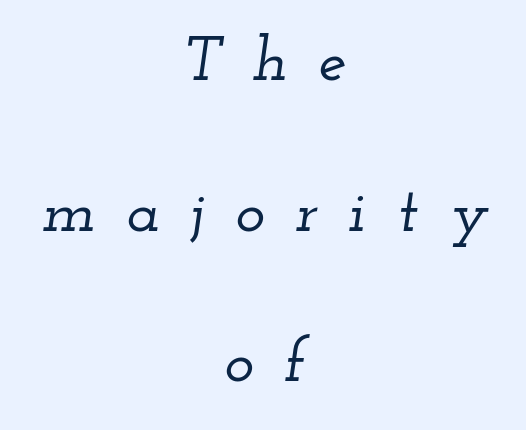
The image shows 63 px wide serif type, italic (leaning right); set centered, loose line spacing (2.39x), unusually wide letter spacing (+0.49 em), not underlined; low stroke contrast and a small x-height.
